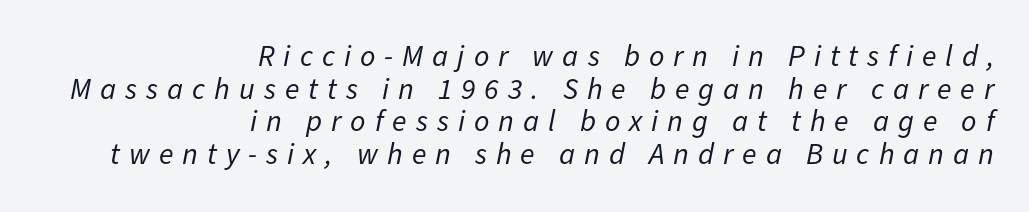
{"italic": "yes", "lean": "right", "slant_degrees": 11, "bold": "no", "weight": "regular", "width": "normal", "stroke_contrast": "low", "x_height": "medium", "monospaced": "no", "underline": "no", "align": "right", "line_spacing": "tight", "line_spacing_ratio": 1.09, "letter_spacing": "wide", "letter_spacing_em": 0.3, "glyph_px": 30}
